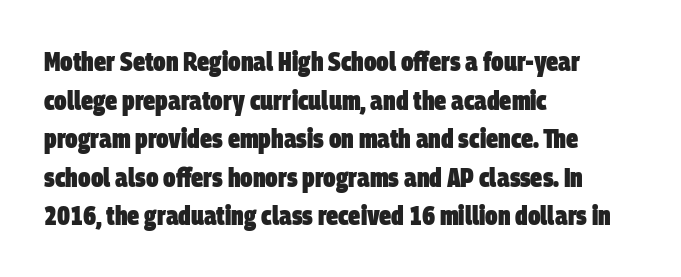
The image shows 27 px bold type; set left-aligned, normal line spacing (1.43x), normal letter spacing, not underlined.
